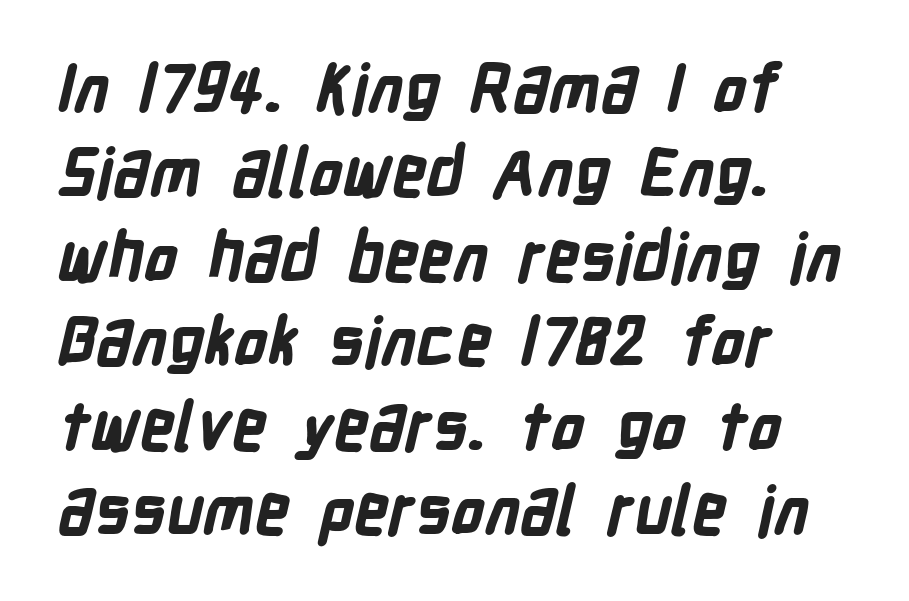
{"serif": "no", "bold": "yes", "weight": "bold", "width": "condensed", "stroke_contrast": "low", "x_height": "medium", "monospaced": "no", "underline": "no", "align": "left", "line_spacing": "normal", "line_spacing_ratio": 1.26, "letter_spacing": "normal", "letter_spacing_em": 0.0, "glyph_px": 67}
